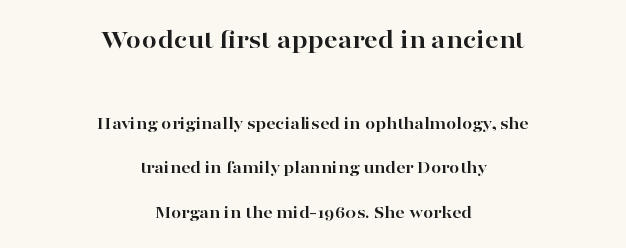
The image shows 27 px bold type, upright; set centered, loose line spacing (2.48x), normal letter spacing, not underlined; the first (top) block is 1.5x larger.
